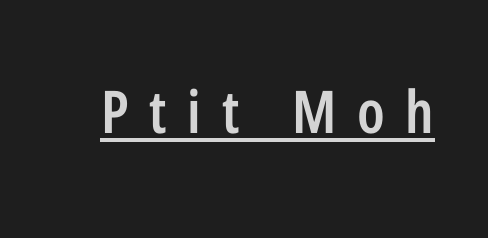
Q: Is the text bold? A: Semi-bold.
Q: Is the text italic (slanted)? A: No, it is upright.
Q: Is the typeface a serif or a sans-serif typeface? A: Sans-serif.
Q: Is the text underlined? A: Yes.
Q: Is the spacing between letters normal or unusually wide? A: Unusually wide.
Q: Width (condensed, normal, or wide)? A: Condensed.
Q: Stroke contrast? A: Low.
Q: x-height? A: Medium.
Q: Monospaced? A: No.
